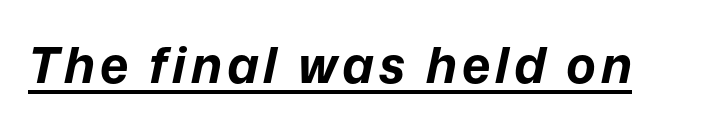
The image shows 50 px bold type, italic (leaning right); set underlined; low stroke contrast and a medium x-height.
